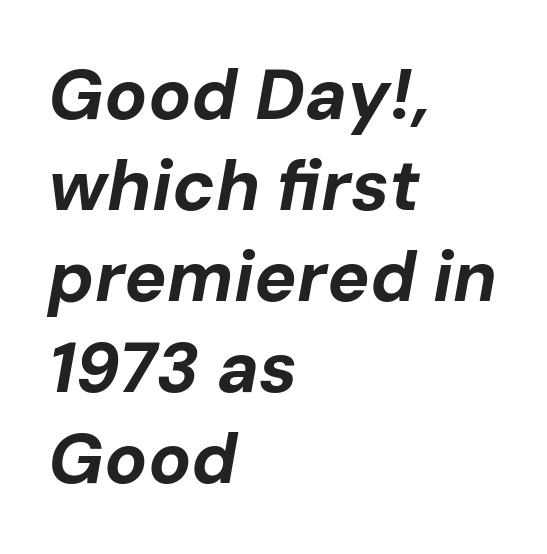
{"italic": "yes", "lean": "right", "slant_degrees": 10, "bold": "yes", "weight": "bold", "width": "normal", "stroke_contrast": "low", "x_height": "medium", "monospaced": "no", "underline": "no", "align": "left", "line_spacing": "normal", "line_spacing_ratio": 1.28, "letter_spacing": "normal", "letter_spacing_em": 0.0, "glyph_px": 71}
